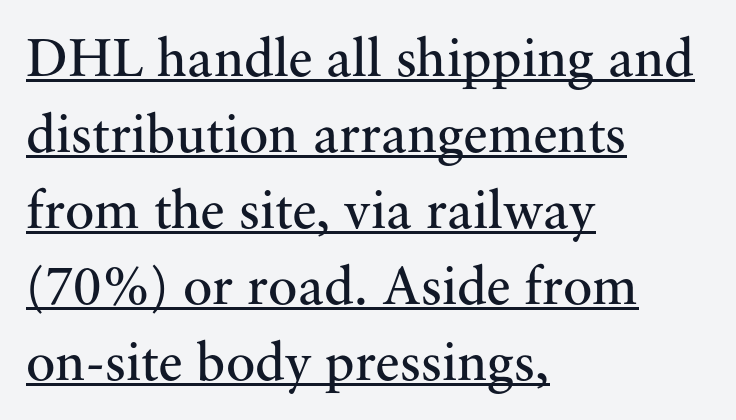
Looks like regular typesetting: each glyph gets only the width it needs. The rendering keeps characters at their native spacing. The cut favours lightness, reaching ordinary text weight at its darkest. Classification — serif. The specimen reads as upright at a glance.
